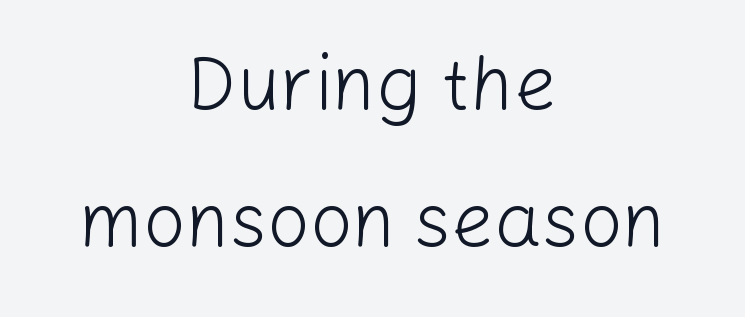
The image shows 75 px light sans-serif type, upright; set centered, line spacing 1.83x, normal letter spacing, not underlined; low stroke contrast and a medium x-height.
